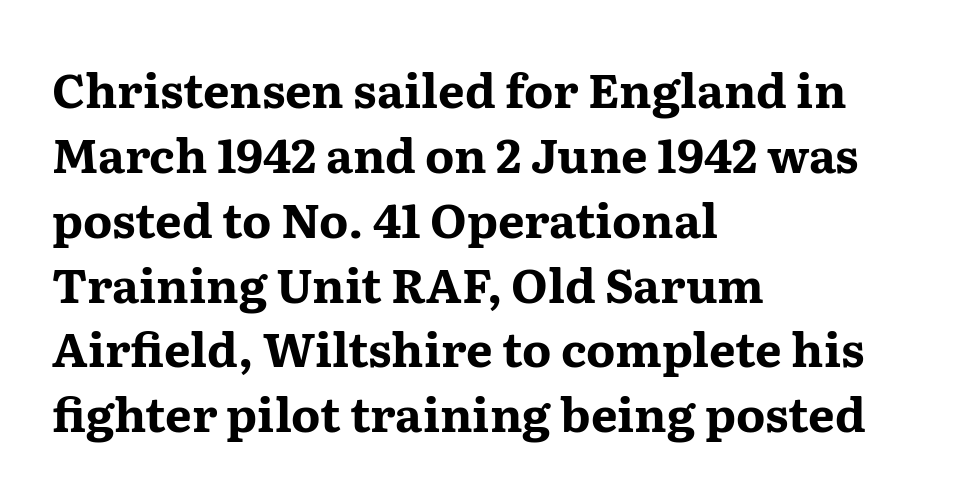
The image shows 47 px bold, wide serif type, upright; set left-aligned, normal line spacing (1.38x), normal letter spacing, not underlined; medium stroke contrast and a medium x-height.
